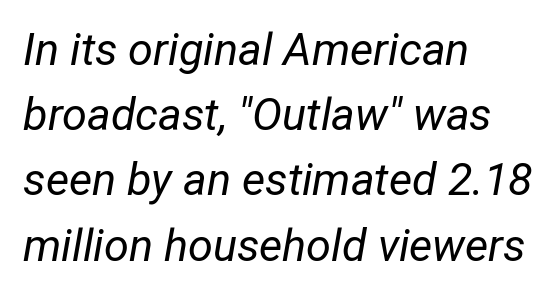
Q: Is the text bold? A: No.
Q: Is the text italic (slanted)? A: Yes, it leans right by about 12 degrees.
Q: Is the text underlined? A: No.
Q: How is the paragraph aligned? A: Left-aligned.
Q: Is the spacing between letters normal or unusually wide? A: Normal.
Q: Is the spacing between lines tight, normal or loose? A: Normal.
Q: Width (condensed, normal, or wide)? A: Condensed.
Q: Stroke contrast? A: Low.
Q: x-height? A: Medium.
Q: Monospaced? A: No.
